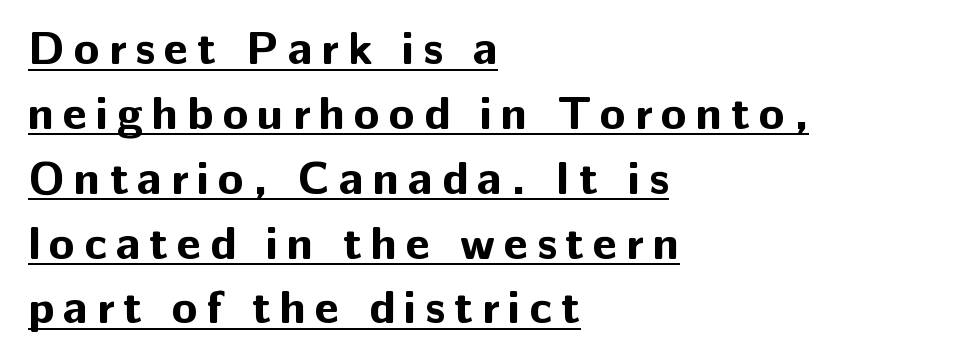
The image shows 47 px bold sans-serif type, upright; set left-aligned, normal line spacing (1.38x), underlined; low stroke contrast and a medium x-height.
